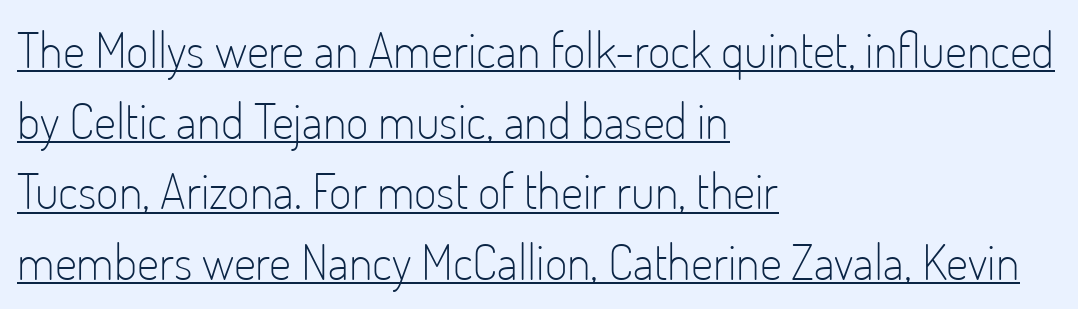
Posture: upright roman. Think standard paragraph weight, or any step lighter than that. Regarding leading, the lines here are spaced in the standard way. Is the letter spacing exaggerated? No — it looks like the ordinary default.
